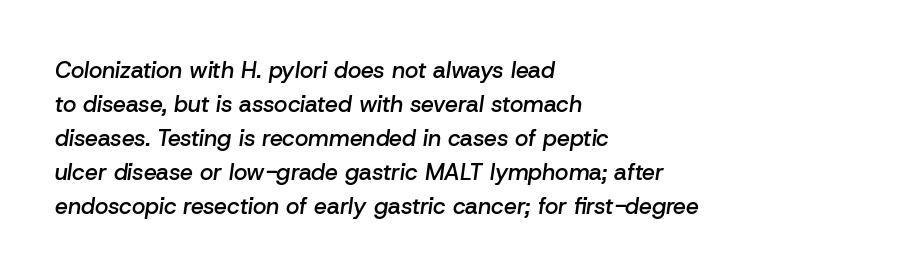
{"italic": "yes", "lean": "right", "slant_degrees": 8, "bold": "semi", "underline": "no", "align": "left", "line_spacing": "normal", "line_spacing_ratio": 1.48, "letter_spacing": "normal", "letter_spacing_em": 0.0, "glyph_px": 23}
